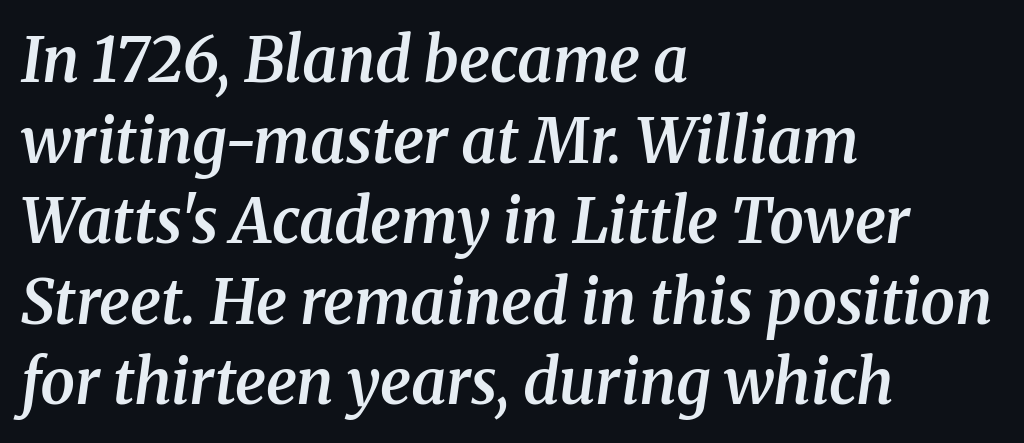
Q: Is the text bold? A: Semi-bold.
Q: Is the text italic (slanted)? A: Yes, it leans right by about 8 degrees.
Q: Is the typeface a serif or a sans-serif typeface? A: Serif.
Q: Is the text underlined? A: No.
Q: How is the paragraph aligned? A: Left-aligned.
Q: Is the spacing between letters normal or unusually wide? A: Normal.
Q: Is the spacing between lines tight, normal or loose? A: Normal.
Q: Width (condensed, normal, or wide)? A: Normal.
Q: Stroke contrast? A: Medium.
Q: x-height? A: Medium.
Q: Monospaced? A: No.
